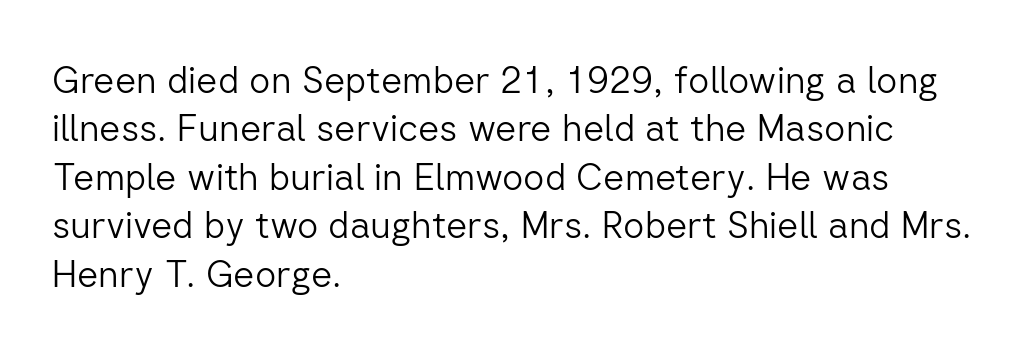
This is the regular roman posture of the typeface. Counters stay open thanks to moderate or lighter strokes. Anything drawn beneath the words? Only blank space. One-word summary of the alignment: left.
